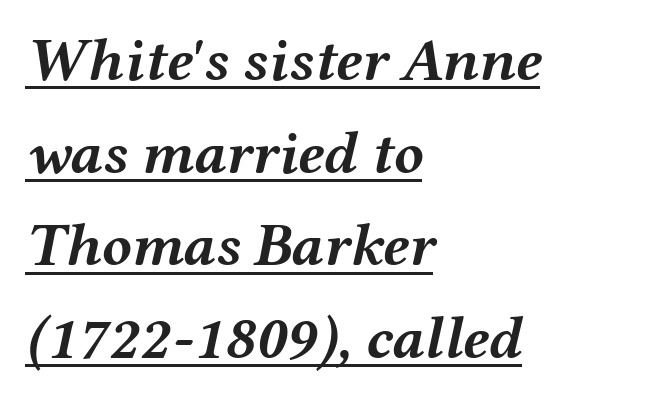
The image shows 61 px semibold, wide type, italic (leaning right); set left-aligned, normal line spacing (1.52x), normal letter spacing, underlined; medium stroke contrast and a medium x-height.
